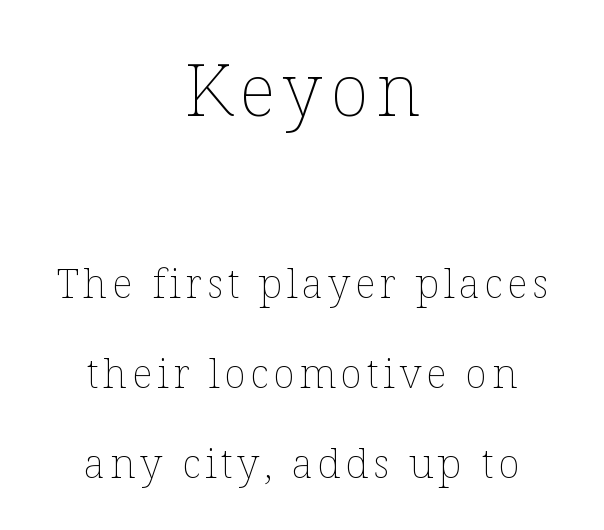
Q: Is the text bold? A: No.
Q: Is the text italic (slanted)? A: No, it is upright.
Q: Is the text underlined? A: No.
Q: How is the paragraph aligned? A: Centered.
Q: Is the spacing between lines tight, normal or loose? A: Loose.
Q: Which block of text is set in a larger size, the first (top) or the second (bottom)? A: The first (top) one.
Q: Width (condensed, normal, or wide)? A: Normal.
Q: Stroke contrast? A: Low.
Q: x-height? A: Medium.
Q: Monospaced? A: No.
